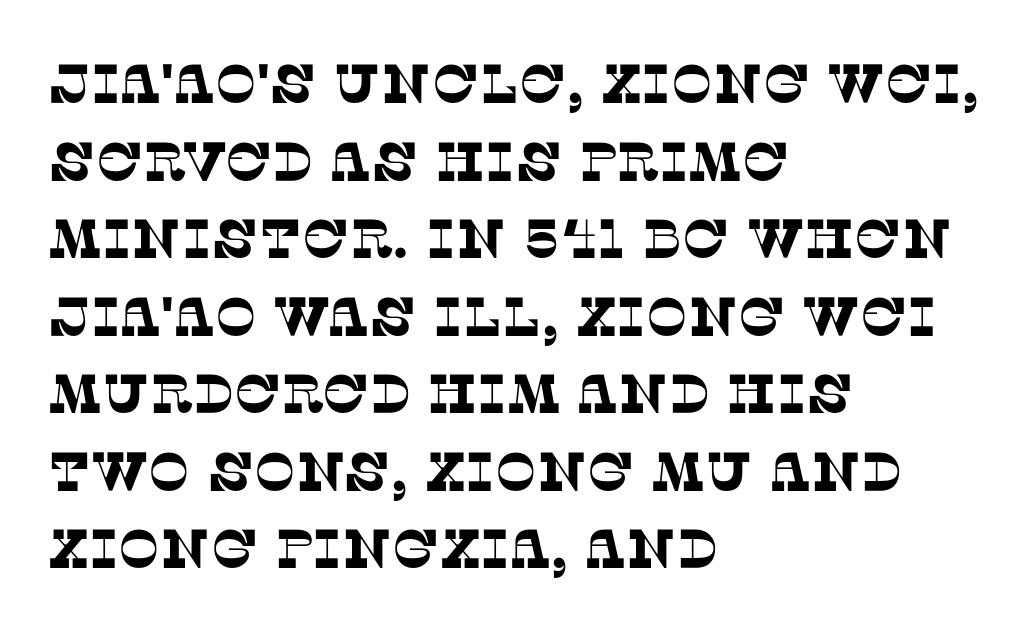
{"serif": "yes", "width": "normal", "stroke_contrast": "low", "x_height": "large", "monospaced": "no", "underline": "no", "align": "left", "line_spacing": "normal", "line_spacing_ratio": 1.41, "letter_spacing": "normal", "letter_spacing_em": 0.0, "glyph_px": 55}
